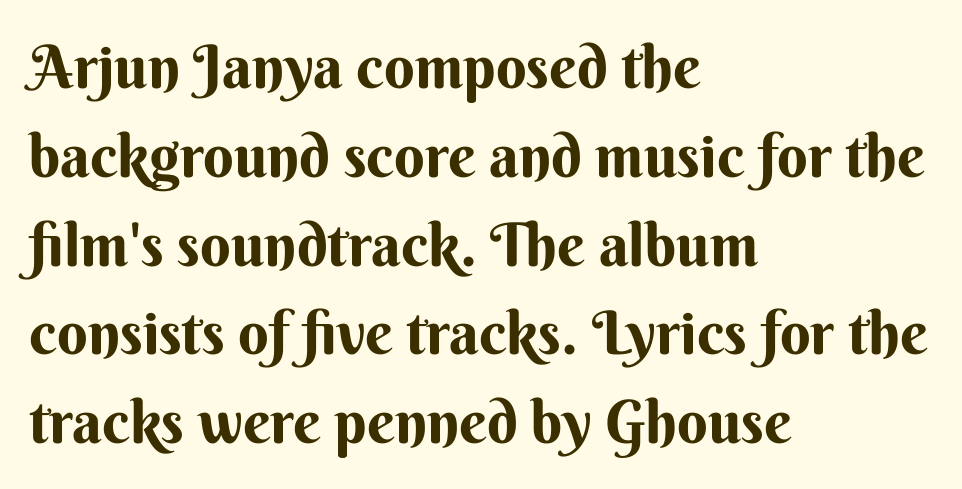
Q: Is the text italic (slanted)? A: No, it is upright.
Q: Is the typeface a serif or a sans-serif typeface? A: Sans-serif.
Q: Is the text underlined? A: No.
Q: How is the paragraph aligned? A: Left-aligned.
Q: Is the spacing between letters normal or unusually wide? A: Normal.
Q: Is the spacing between lines tight, normal or loose? A: Normal.
Q: Width (condensed, normal, or wide)? A: Normal.
Q: Stroke contrast? A: Medium.
Q: x-height? A: Small.
Q: Monospaced? A: No.
